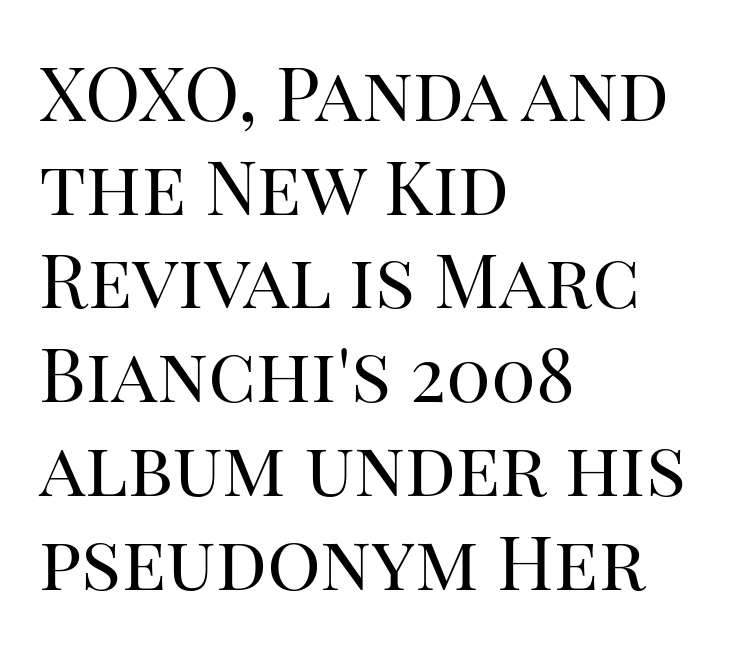
The image shows 75 px regular-weight serif type, upright; set left-aligned, normal line spacing (1.25x), normal letter spacing, not underlined; high stroke contrast and a large x-height.
